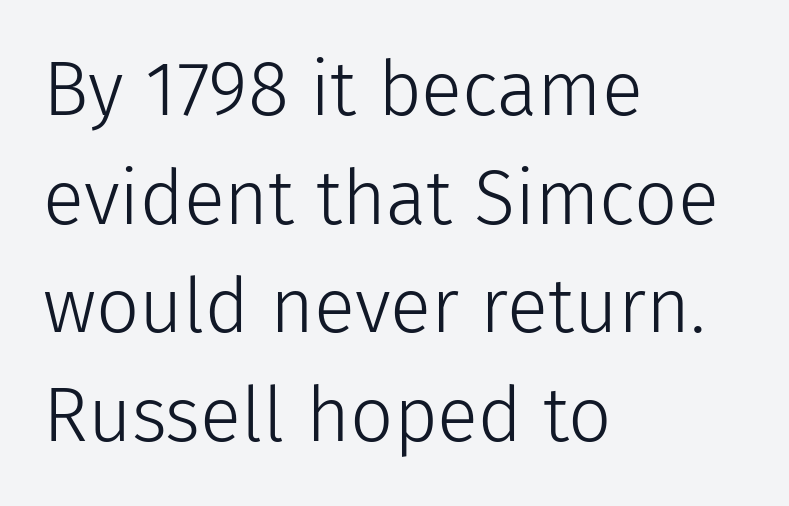
{"serif": "no", "italic": "no", "bold": "no", "weight": "light", "width": "normal", "stroke_contrast": "low", "x_height": "medium", "monospaced": "no", "underline": "no", "align": "left", "line_spacing": "normal", "line_spacing_ratio": 1.43, "letter_spacing": "normal", "letter_spacing_em": 0.0, "glyph_px": 76}
